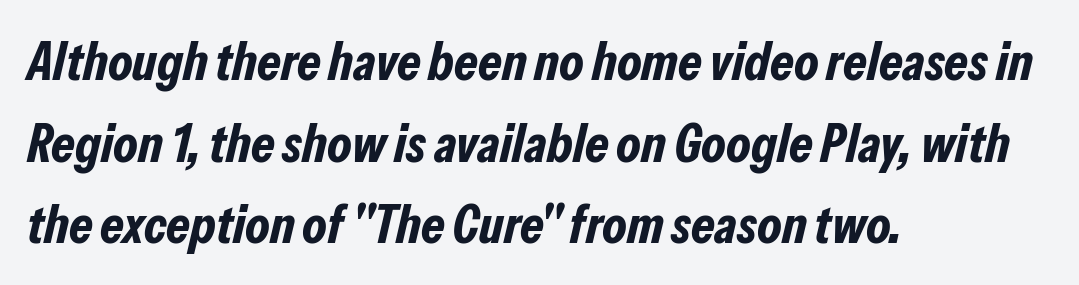
Only glyphs here, with clear space below each row. This sample uses plain, unmodified letter spacing. Students, this is bold: see how much ink each stroke carries. In terms of leading, this rendering sits right in the middle.
